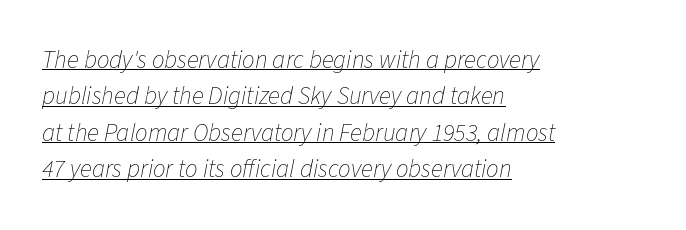
The rendered words wear a rule along their underside. A student would call this left alignment; a typographer would say flush left, rag right. This sample uses plain, unmodified letter spacing. Bold? No — there's no thickening of the strokes. Rows of type keep a routine distance in the vertical direction.
